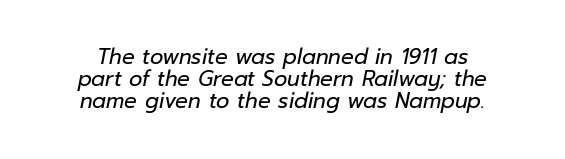
The image shows 21 px text type, italic (leaning right); set centered, tight line spacing (1.05x), normal letter spacing, not underlined.
